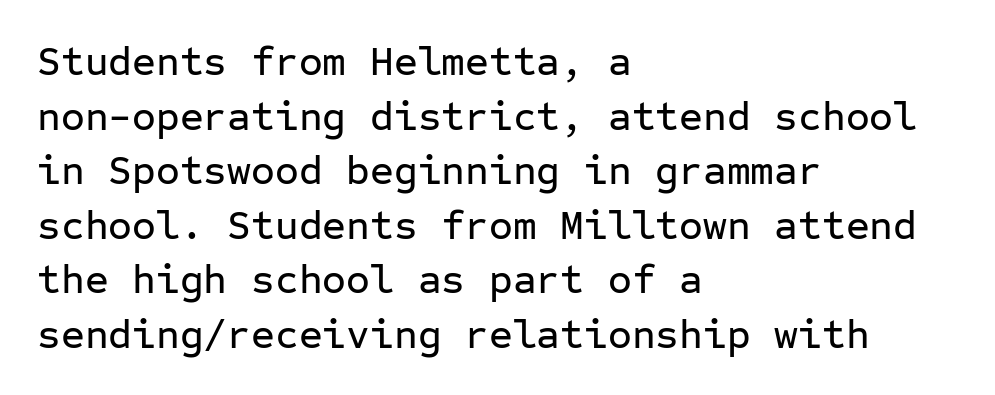
{"serif": "no", "italic": "no", "width": "normal", "stroke_contrast": "low", "x_height": "medium", "monospaced": "yes", "underline": "no", "align": "left", "line_spacing": "normal", "line_spacing_ratio": 1.33, "letter_spacing": "normal", "letter_spacing_em": 0.0, "glyph_px": 41}
